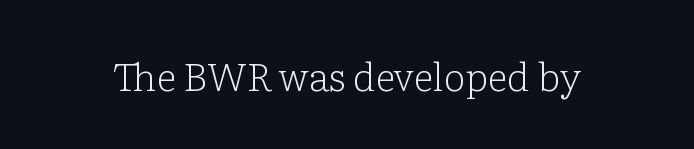
Q: Is the text bold? A: No.
Q: Is the text italic (slanted)? A: No, it is upright.
Q: Is the typeface a serif or a sans-serif typeface? A: Serif.
Q: Is the text underlined? A: No.
Q: Is the spacing between letters normal or unusually wide? A: Normal.
Q: Width (condensed, normal, or wide)? A: Normal.
Q: Stroke contrast? A: Low.
Q: x-height? A: Medium.
Q: Monospaced? A: No.
